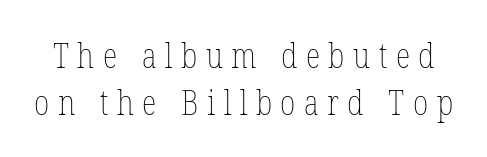
Compared with typical paragraphs, the rows here are spaced about the same. How are the letters spaced? Widely, with obvious added tracking. Looks like regular typesetting: each glyph gets only the width it needs. A typesetter would mark this as roman, not italic. Descenders are the only things crossing below the line.
